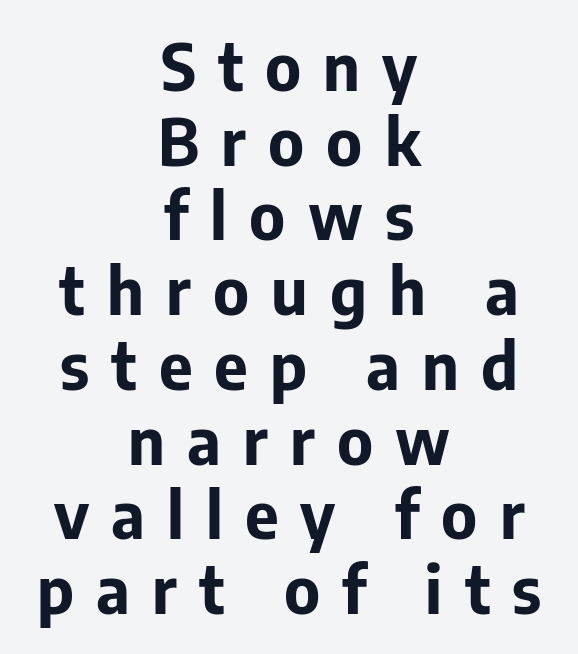
{"serif": "no", "italic": "no", "bold": "yes", "weight": "bold", "width": "normal", "stroke_contrast": "low", "x_height": "medium", "monospaced": "no", "underline": "no", "align": "center", "line_spacing": "tight", "line_spacing_ratio": 1.15, "letter_spacing": "wide", "letter_spacing_em": 0.34, "glyph_px": 65}
